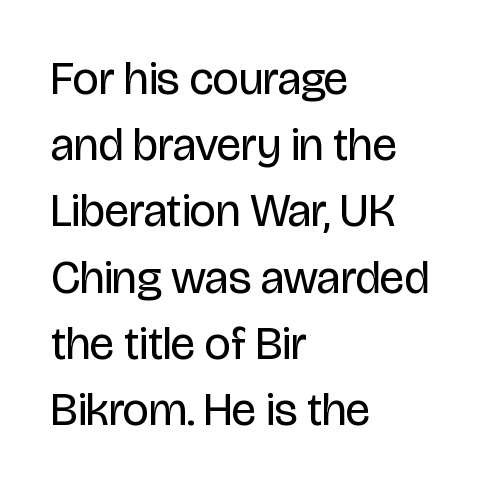
The image shows 46 px regular-weight, condensed sans-serif type, upright; set left-aligned, normal line spacing (1.44x), normal letter spacing, not underlined; low stroke contrast and a large x-height.
